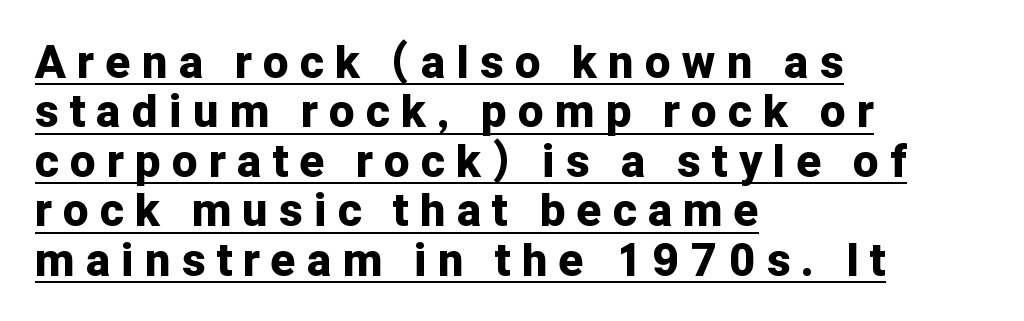
I'd describe the lettering as bold — thick and assertive. Very little white space separates one row of letters from the next. Compared with typical body copy, the letter spacing here is much looser. These lines are set flush left with a ragged right edge.
